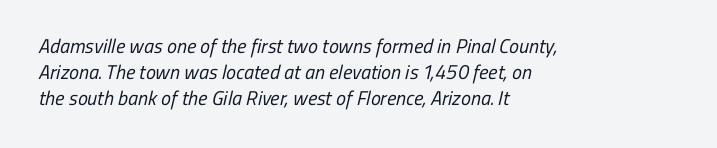
Plain, unruled lines of type. The rendering uses a moderate line-height, typical for paragraphs. Notice how the passage keeps a crisp vertical edge on the left only. No chunkiness to these letters — they're not bold. Letter spacing: default.
